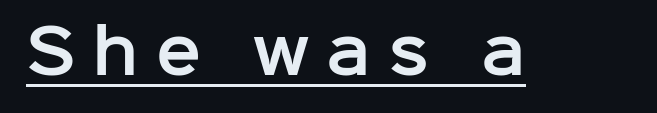
The image shows 60 px sans-serif type, upright; set unusually wide letter spacing (+0.28 em), underlined; low stroke contrast and a medium x-height.
